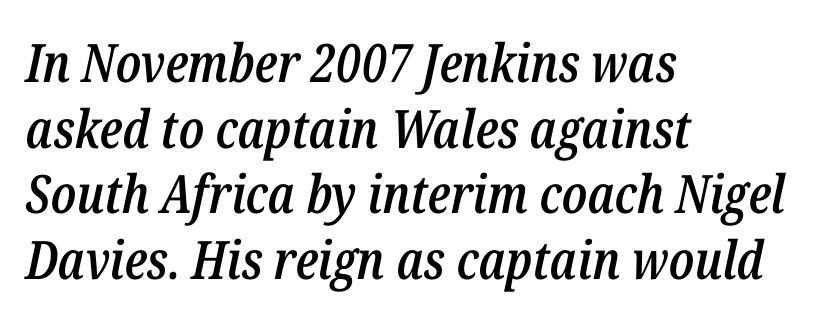
Q: Is the text bold? A: Semi-bold.
Q: Is the text italic (slanted)? A: Yes, it leans right by about 12 degrees.
Q: Is the text underlined? A: No.
Q: How is the paragraph aligned? A: Left-aligned.
Q: Is the spacing between letters normal or unusually wide? A: Normal.
Q: Width (condensed, normal, or wide)? A: Condensed.
Q: Stroke contrast? A: Low.
Q: x-height? A: Medium.
Q: Monospaced? A: No.
